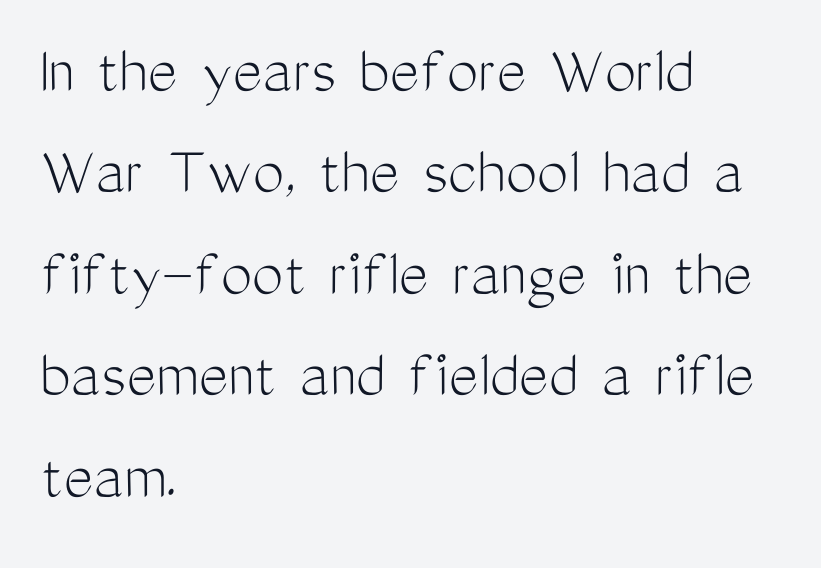
{"serif": "no", "italic": "no", "bold": "no", "weight": "light", "width": "condensed", "stroke_contrast": "medium", "x_height": "medium", "monospaced": "no", "underline": "no", "align": "left", "line_spacing": "normal", "line_spacing_ratio": 1.45, "letter_spacing": "normal", "letter_spacing_em": 0.0, "glyph_px": 70}
